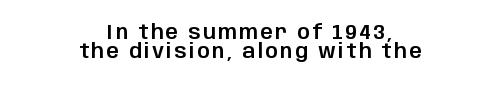
This is the regular roman posture of the typeface. The line-height multiplier appears low, near solid setting. A centered setting, common on invitations and titles, is used for this passage. Check under the words: just untouched page.
